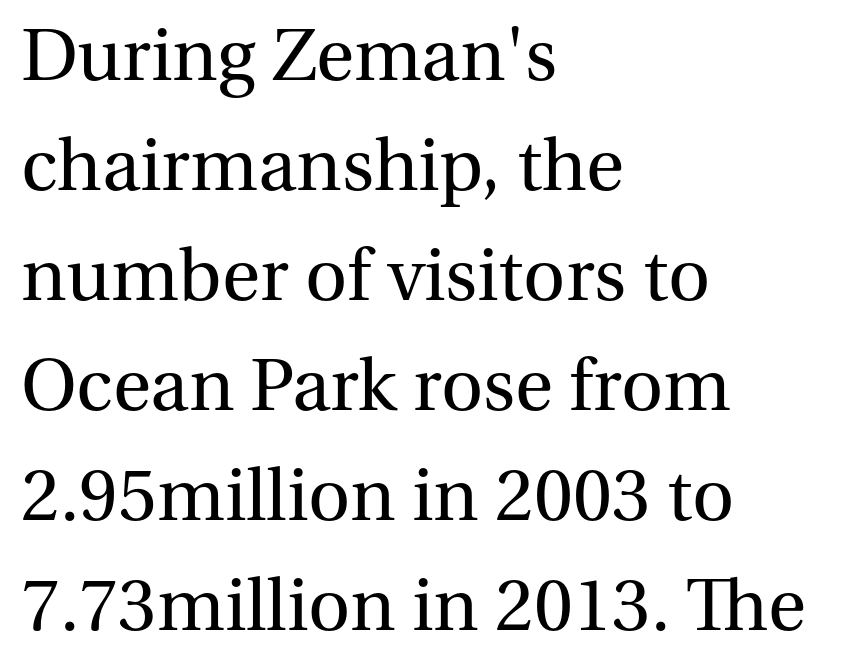
Q: Is the text bold? A: No.
Q: Is the text italic (slanted)? A: No, it is upright.
Q: Is the typeface a serif or a sans-serif typeface? A: Serif.
Q: Is the text underlined? A: No.
Q: How is the paragraph aligned? A: Left-aligned.
Q: Is the spacing between letters normal or unusually wide? A: Normal.
Q: Is the spacing between lines tight, normal or loose? A: Normal.
Q: Width (condensed, normal, or wide)? A: Normal.
Q: Stroke contrast? A: Medium.
Q: x-height? A: Medium.
Q: Monospaced? A: No.
